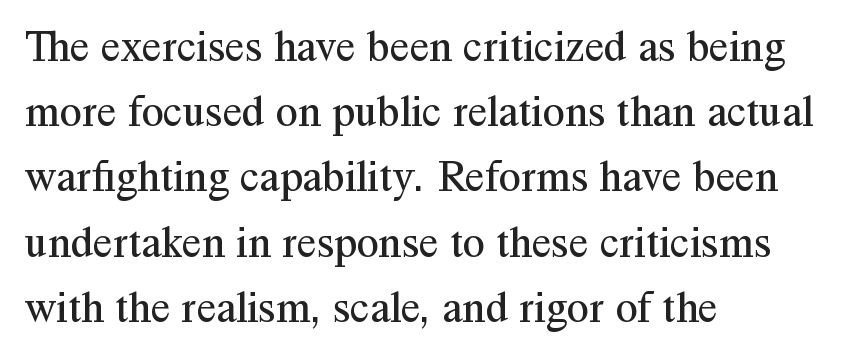
Rendered with straight, roman letterforms. Is the block centered? No — it sits flush against the left margin. The typeface has the unassuming heft of standard copy or less. The gap between lines stays unmarked. Small tapered or slab feet sit at the stroke ends, so this counts as serif.
